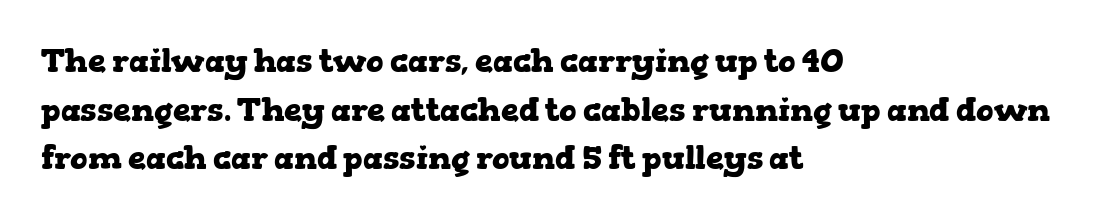
Q: Is the text bold? A: Yes.
Q: Is the text italic (slanted)? A: No, it is upright.
Q: Is the typeface a serif or a sans-serif typeface? A: Serif.
Q: Is the text underlined? A: No.
Q: How is the paragraph aligned? A: Left-aligned.
Q: Is the spacing between letters normal or unusually wide? A: Normal.
Q: Is the spacing between lines tight, normal or loose? A: Normal.
Q: Width (condensed, normal, or wide)? A: Wide.
Q: Stroke contrast? A: Low.
Q: x-height? A: Medium.
Q: Monospaced? A: No.
